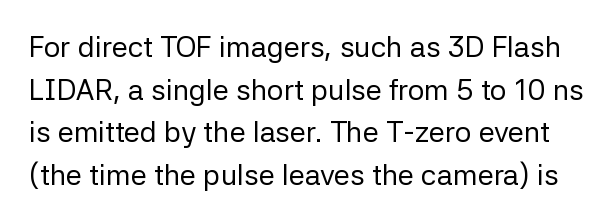
The image shows 29 px regular-weight sans-serif type, upright; set normal line spacing (1.47x), normal letter spacing, not underlined; low stroke contrast and a medium x-height.
